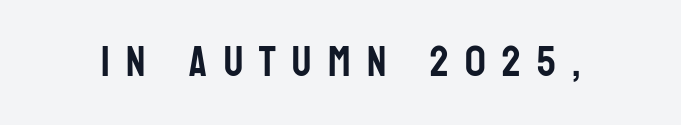
The image shows 42 px condensed sans-serif type, upright; set unusually wide letter spacing (+0.39 em), not underlined; low stroke contrast and a large x-height.
